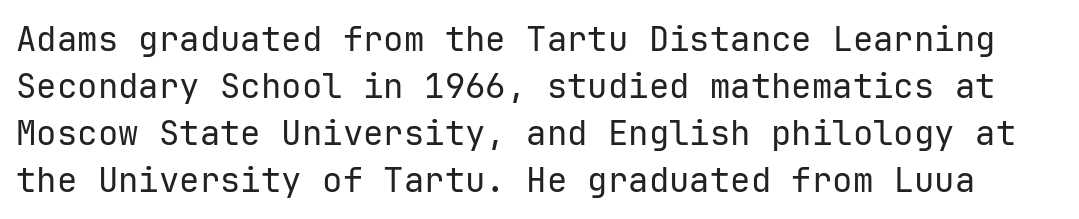
{"serif": "no", "italic": "no", "bold": "no", "weight": "regular", "width": "normal", "stroke_contrast": "low", "x_height": "medium", "monospaced": "yes", "underline": "no", "line_spacing": "normal", "line_spacing_ratio": 1.38, "letter_spacing": "normal", "letter_spacing_em": 0.0, "glyph_px": 34}
